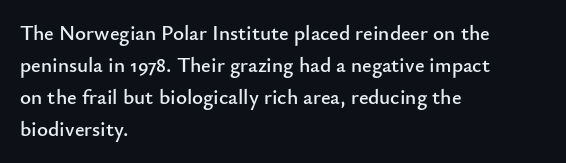
Spacing between characters is what you'd get straight out of the box. This sample is left-justified, so line endings fall wherever the words run out. Has an underline been added? It has not. Evenly set lines give the paragraph a standard silhouette. You can tell it's not italic because the verticals are truly vertical.
